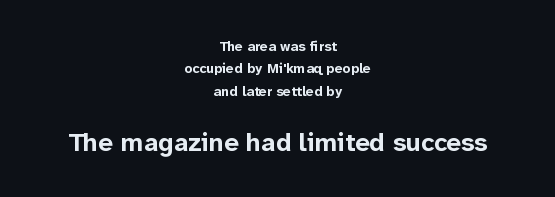
{"italic": "no", "bold": "yes", "underline": "no", "align": "center", "line_spacing": "normal", "line_spacing_ratio": 1.59, "letter_spacing": "normal", "letter_spacing_em": 0.0, "larger_block": "second", "size_ratio": 1.86, "glyph_px": 26}
